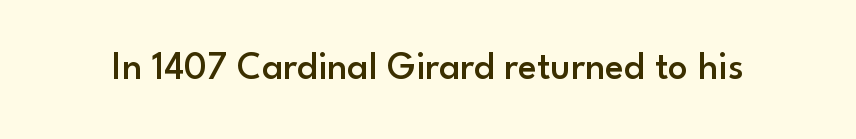
{"serif": "no", "italic": "no", "bold": "semi", "weight": "semibold", "width": "normal", "stroke_contrast": "low", "x_height": "small", "monospaced": "no", "underline": "no", "letter_spacing": "normal", "letter_spacing_em": 0.0, "glyph_px": 39}
